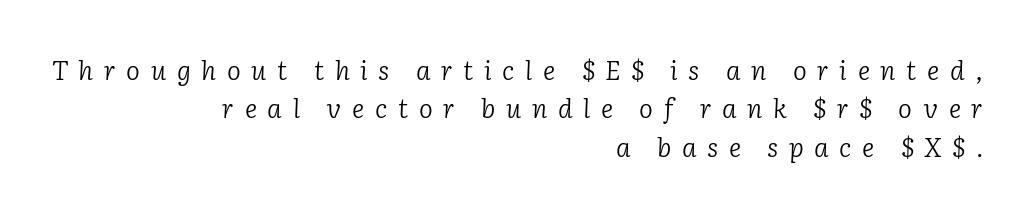
{"italic": "yes", "lean": "right", "slant_degrees": 2, "bold": "no", "underline": "no", "align": "right", "line_spacing": "normal", "line_spacing_ratio": 1.48, "letter_spacing": "wide", "letter_spacing_em": 0.41, "glyph_px": 26}
